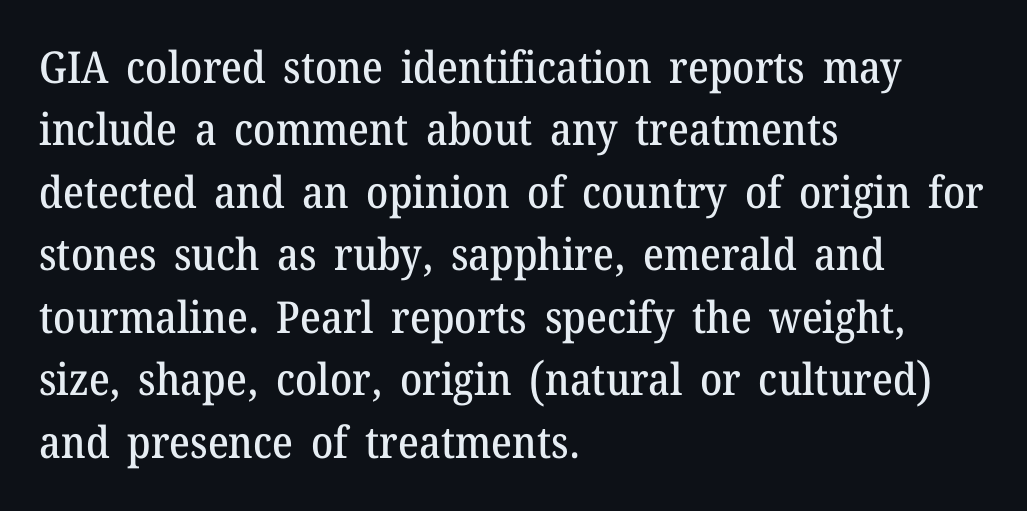
The image shows 44 px serif type, upright; set left-aligned, normal line spacing (1.42x), normal letter spacing, not underlined; medium stroke contrast and a medium x-height.
